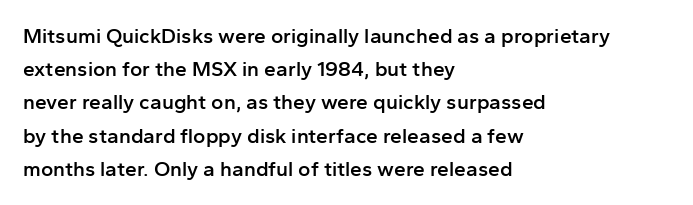
{"italic": "no", "bold": "semi", "underline": "no", "align": "left", "line_spacing": "normal", "line_spacing_ratio": 1.58, "letter_spacing": "normal", "letter_spacing_em": 0.0, "glyph_px": 21}
